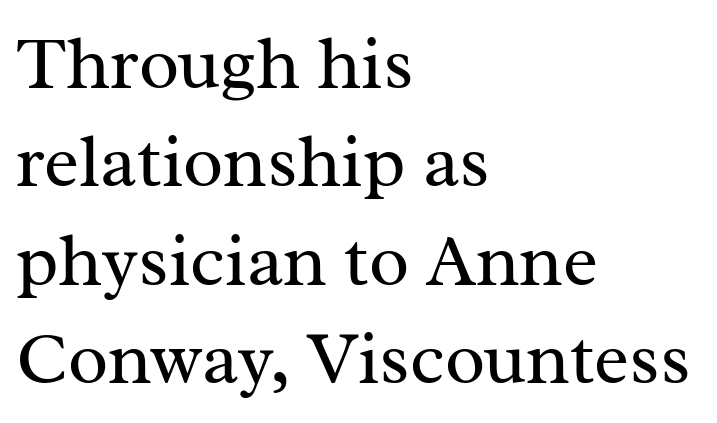
Q: Is the text bold? A: No.
Q: Is the text italic (slanted)? A: No, it is upright.
Q: Is the typeface a serif or a sans-serif typeface? A: Serif.
Q: Is the text underlined? A: No.
Q: How is the paragraph aligned? A: Left-aligned.
Q: Is the spacing between letters normal or unusually wide? A: Normal.
Q: Is the spacing between lines tight, normal or loose? A: Normal.
Q: Width (condensed, normal, or wide)? A: Normal.
Q: Stroke contrast? A: Medium.
Q: x-height? A: Medium.
Q: Monospaced? A: No.
